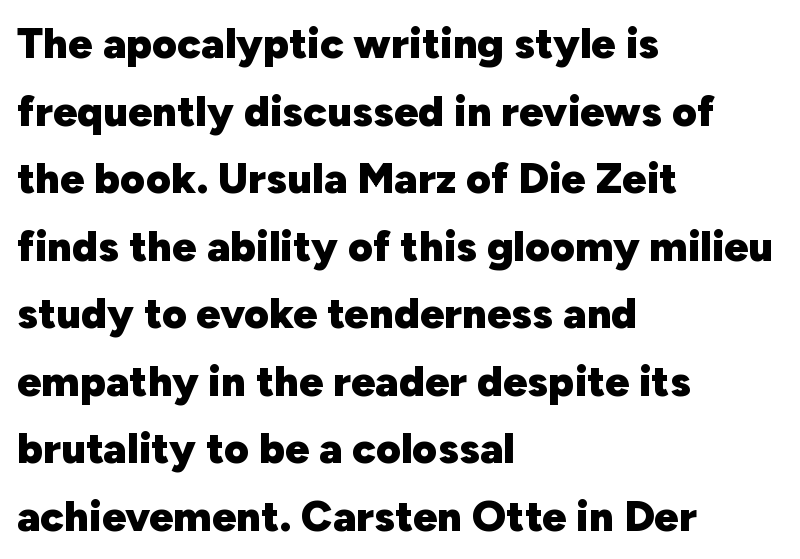
Q: Is the text bold? A: Yes.
Q: Is the text italic (slanted)? A: No, it is upright.
Q: Is the typeface a serif or a sans-serif typeface? A: Sans-serif.
Q: Is the text underlined? A: No.
Q: How is the paragraph aligned? A: Left-aligned.
Q: Is the spacing between letters normal or unusually wide? A: Normal.
Q: Is the spacing between lines tight, normal or loose? A: Normal.
Q: Width (condensed, normal, or wide)? A: Normal.
Q: Stroke contrast? A: Low.
Q: x-height? A: Medium.
Q: Monospaced? A: No.
